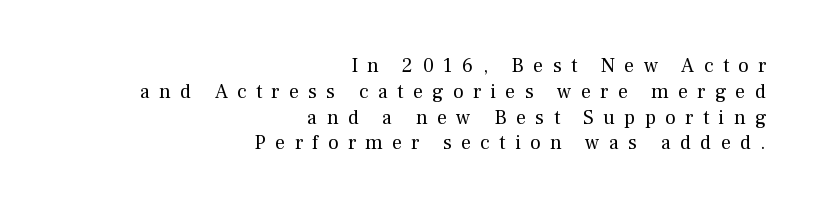
{"italic": "no", "bold": "no", "underline": "no", "align": "right", "line_spacing": "normal", "line_spacing_ratio": 1.29, "letter_spacing": "wide", "letter_spacing_em": 0.47, "glyph_px": 20}
